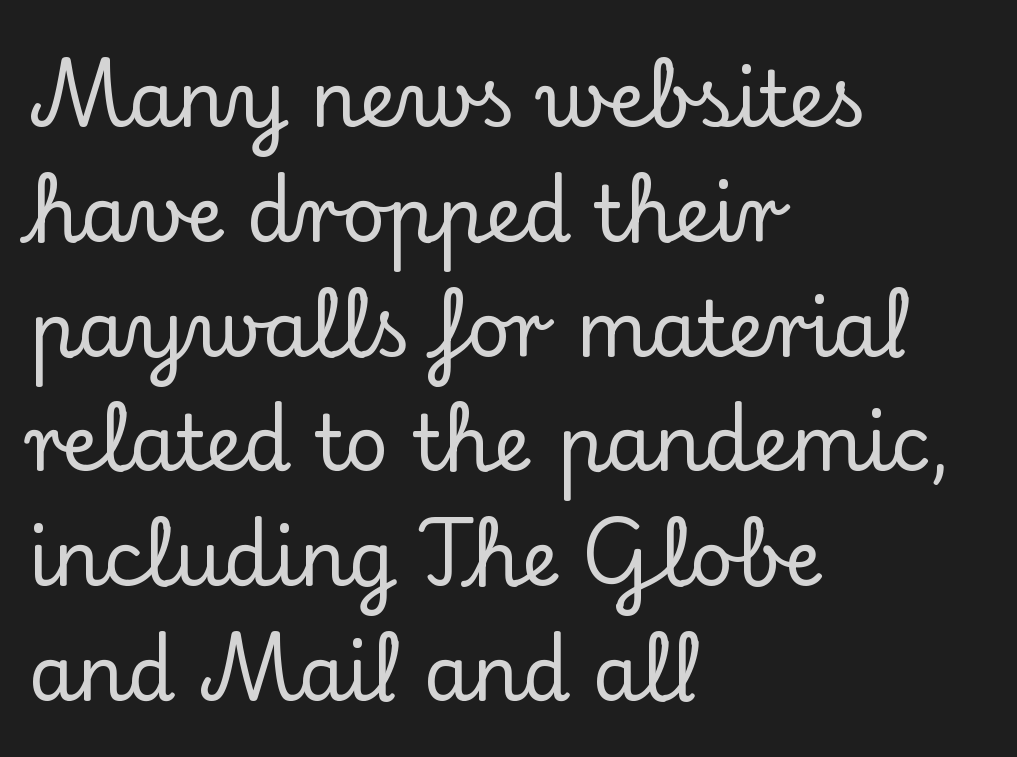
{"serif": "yes", "italic": "no", "width": "normal", "stroke_contrast": "low", "x_height": "small", "monospaced": "no", "underline": "no", "align": "left", "line_spacing": "normal", "line_spacing_ratio": 1.51, "letter_spacing": "normal", "letter_spacing_em": 0.0, "glyph_px": 76}
